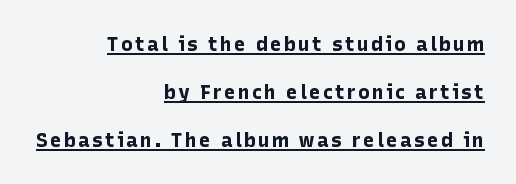
The image shows 20 px bold type, upright; set right-aligned, loose line spacing (2.39x), underlined.
